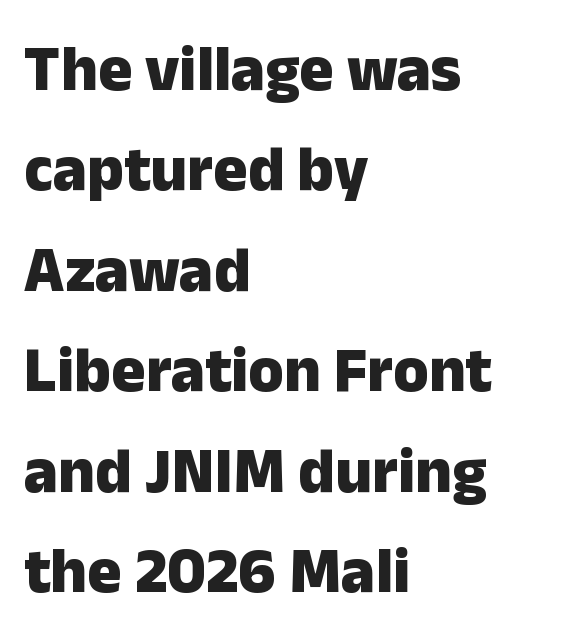
Note the varied advance widths — an 'i' is clearly narrower than an 'm'. This rendering employs a face without finishing strokes, i.e., a sans-serif. Compared with typical body copy, the letter spacing here is the same. Is the type bold? Yes — the strokes are clearly thick and heavy.
